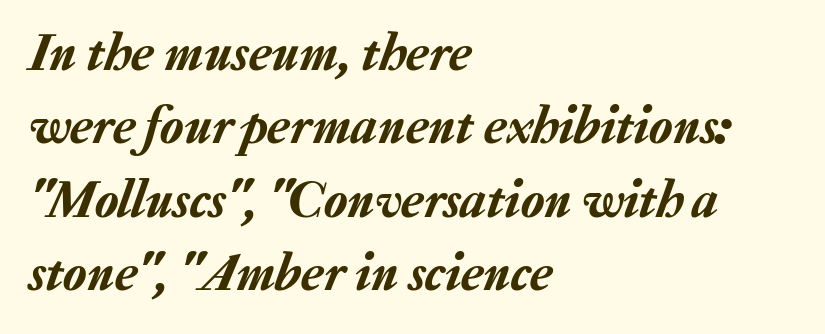
Q: Is the text italic (slanted)? A: Yes, it leans right by about 20 degrees.
Q: Is the text underlined? A: No.
Q: How is the paragraph aligned? A: Left-aligned.
Q: Is the spacing between letters normal or unusually wide? A: Normal.
Q: Is the spacing between lines tight, normal or loose? A: Normal.
Q: Width (condensed, normal, or wide)? A: Normal.
Q: Stroke contrast? A: Low.
Q: x-height? A: Medium.
Q: Monospaced? A: No.
